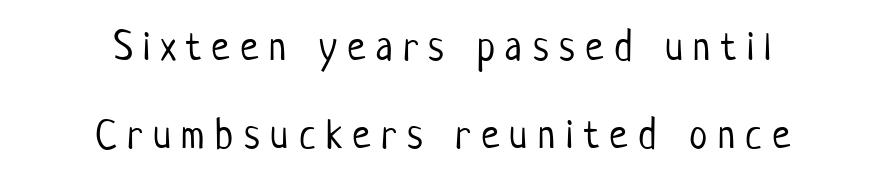
The image shows 41 px light, condensed sans-serif type, upright; set centered, loose line spacing (2.15x), unusually wide letter spacing (+0.26 em), not underlined; low stroke contrast and a medium x-height.
